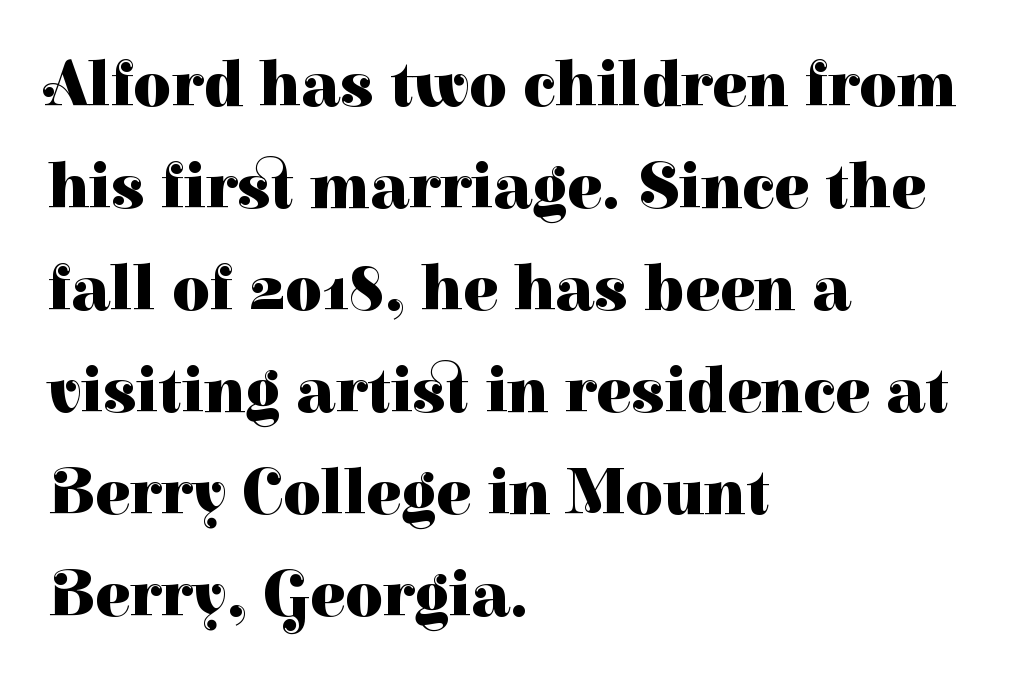
Q: Is the text bold? A: Yes.
Q: Is the text italic (slanted)? A: No, it is upright.
Q: Is the typeface a serif or a sans-serif typeface? A: Serif.
Q: Is the text underlined? A: No.
Q: How is the paragraph aligned? A: Left-aligned.
Q: Is the spacing between letters normal or unusually wide? A: Normal.
Q: Is the spacing between lines tight, normal or loose? A: Normal.
Q: Width (condensed, normal, or wide)? A: Normal.
Q: Stroke contrast? A: High.
Q: x-height? A: Medium.
Q: Monospaced? A: No.
